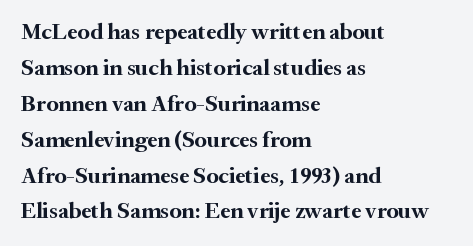
{"italic": "no", "bold": "yes", "underline": "no", "align": "left", "line_spacing": "normal", "line_spacing_ratio": 1.56, "letter_spacing": "normal", "letter_spacing_em": 0.0, "glyph_px": 23}
